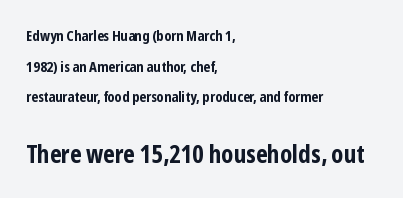
The image shows 24 px bold type, upright; set left-aligned, loose line spacing (2.19x), normal letter spacing, not underlined; the second (bottom) block is 1.71x larger.
